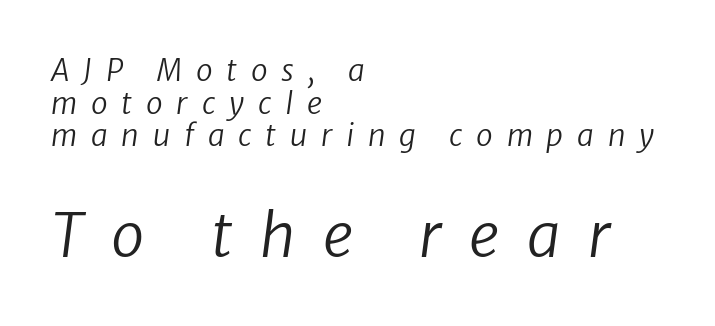
Q: Is the text bold? A: No.
Q: Is the text italic (slanted)? A: Yes, it leans right by about 8 degrees.
Q: Is the text underlined? A: No.
Q: How is the paragraph aligned? A: Left-aligned.
Q: Is the spacing between letters normal or unusually wide? A: Unusually wide.
Q: Is the spacing between lines tight, normal or loose? A: Tight.
Q: Which block of text is set in a larger size, the first (top) or the second (bottom)? A: The second (bottom) one.
Q: Width (condensed, normal, or wide)? A: Normal.
Q: Stroke contrast? A: Low.
Q: x-height? A: Medium.
Q: Monospaced? A: No.
